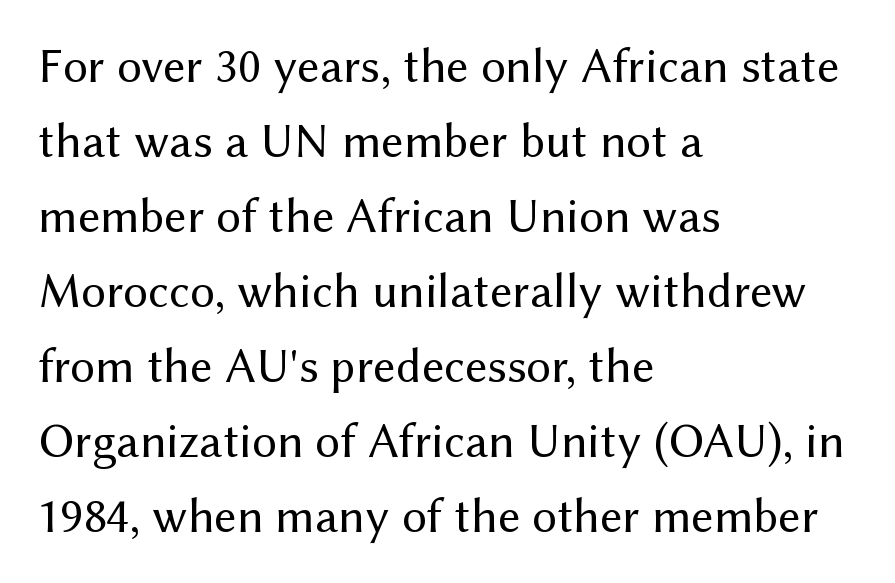
The font family rendered here belongs to the sans-serif group. Horizontally, the lines are justified to the leading edge only. Successive baselines arrive at the customary interval. Rule under the text: the space is simply empty. The letters advance in unequal steps, a hallmark of proportional type. Ascenders rise straight up at ninety degrees.
